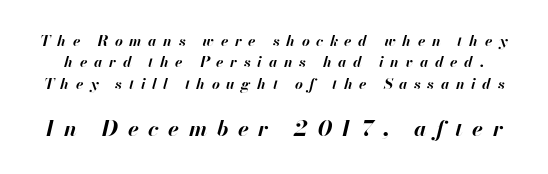
{"italic": "yes", "lean": "right", "slant_degrees": 13, "bold": "yes", "underline": "no", "line_spacing": "normal", "line_spacing_ratio": 1.43, "letter_spacing": "wide", "letter_spacing_em": 0.44, "larger_block": "second", "size_ratio": 1.47, "glyph_px": 22}
